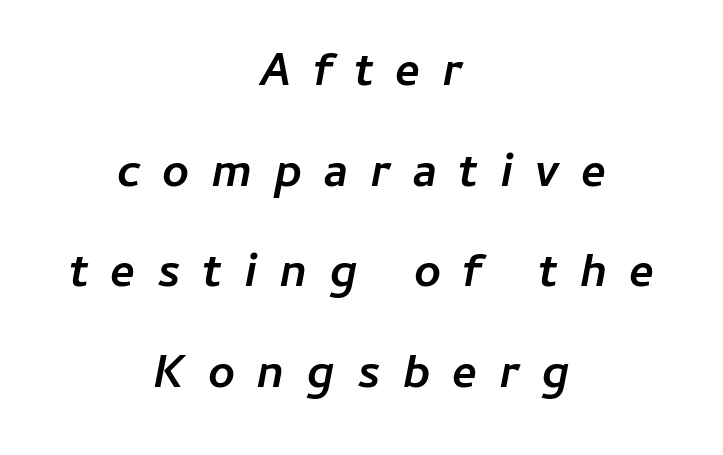
Q: Is the text bold? A: Yes.
Q: Is the text italic (slanted)? A: Yes, it leans right by about 11 degrees.
Q: Is the text underlined? A: No.
Q: How is the paragraph aligned? A: Centered.
Q: Is the spacing between letters normal or unusually wide? A: Unusually wide.
Q: Is the spacing between lines tight, normal or loose? A: Loose.
Q: Width (condensed, normal, or wide)? A: Normal.
Q: Stroke contrast? A: Low.
Q: x-height? A: Medium.
Q: Monospaced? A: No.
